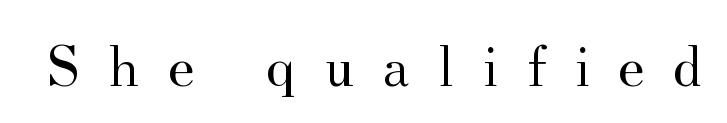
Q: Is the text bold? A: No.
Q: Is the text italic (slanted)? A: No, it is upright.
Q: Is the typeface a serif or a sans-serif typeface? A: Serif.
Q: Is the text underlined? A: No.
Q: Is the spacing between letters normal or unusually wide? A: Unusually wide.
Q: Width (condensed, normal, or wide)? A: Normal.
Q: Stroke contrast? A: Medium.
Q: x-height? A: Small.
Q: Monospaced? A: No.
